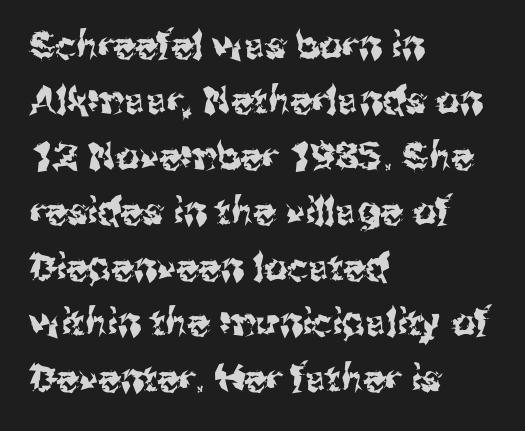
Q: Is the text italic (slanted)? A: No, it is upright.
Q: Is the typeface a serif or a sans-serif typeface? A: Sans-serif.
Q: Is the text underlined? A: No.
Q: How is the paragraph aligned? A: Left-aligned.
Q: Is the spacing between letters normal or unusually wide? A: Normal.
Q: Is the spacing between lines tight, normal or loose? A: Normal.
Q: Width (condensed, normal, or wide)? A: Normal.
Q: Stroke contrast? A: Medium.
Q: x-height? A: Medium.
Q: Monospaced? A: No.
